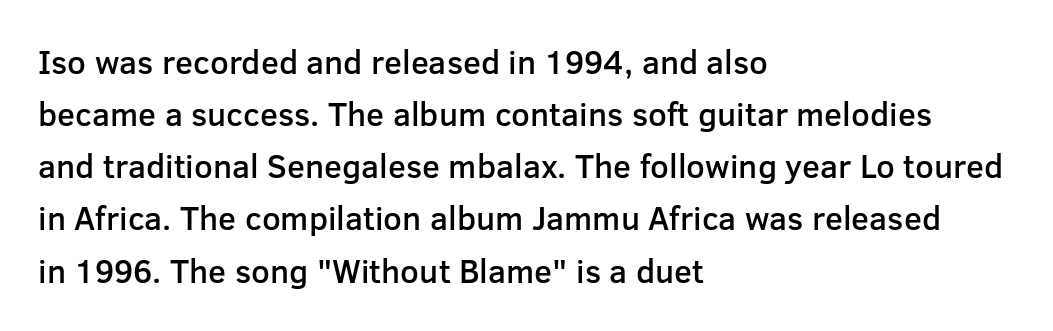
Grotesque or geometric, the face here clearly has no serifs. In terms of leading, this rendering sits right in the middle. As a designer I'd log this as weight 600, semibold. The string is rendered with underlining switched off. Note the varied advance widths — an 'i' is clearly narrower than an 'm'.
